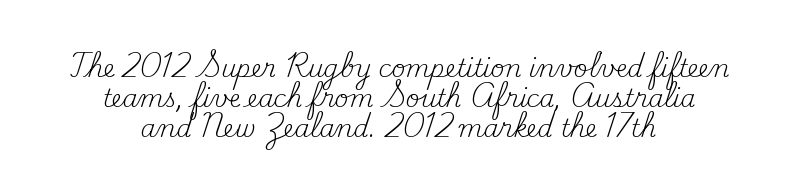
The image shows 24 px text type; set centered, normal line spacing (1.25x), normal letter spacing, not underlined.
